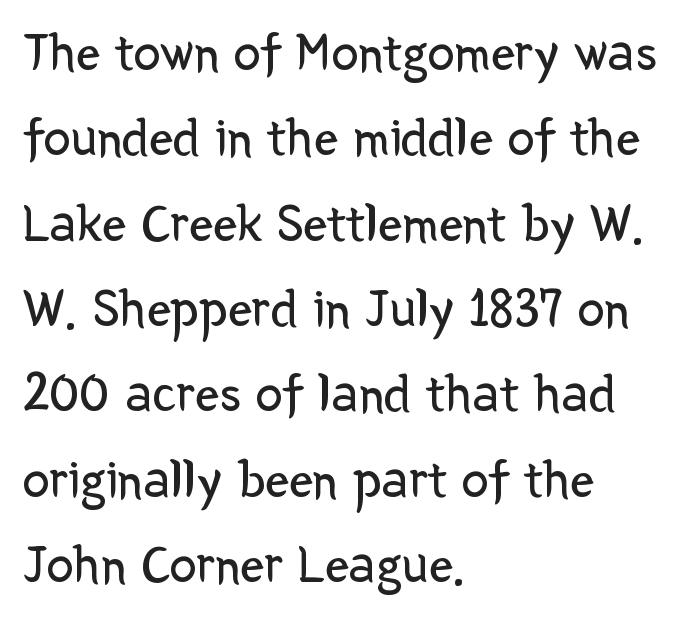
Q: Is the text bold? A: No.
Q: Is the text italic (slanted)? A: No, it is upright.
Q: Is the typeface a serif or a sans-serif typeface? A: Sans-serif.
Q: Is the text underlined? A: No.
Q: How is the paragraph aligned? A: Left-aligned.
Q: Is the spacing between letters normal or unusually wide? A: Normal.
Q: Is the spacing between lines tight, normal or loose? A: Normal.
Q: Width (condensed, normal, or wide)? A: Normal.
Q: Stroke contrast? A: Low.
Q: x-height? A: Medium.
Q: Monospaced? A: No.
